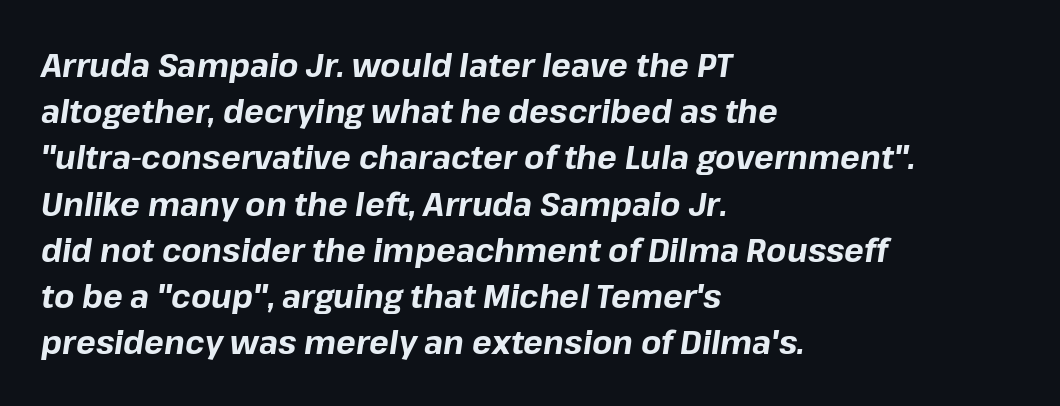
The image shows 33 px bold type, italic (leaning right); set left-aligned, normal line spacing (1.4x), normal letter spacing, not underlined; low stroke contrast and a medium x-height.
